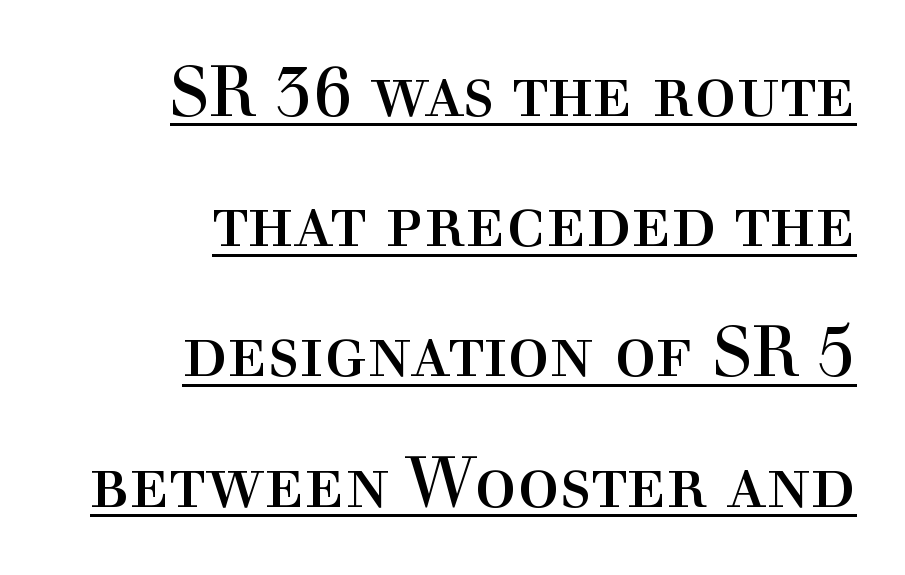
{"serif": "yes", "italic": "no", "bold": "no", "weight": "regular", "width": "normal", "x_height": "medium", "monospaced": "no", "underline": "yes", "align": "right", "line_spacing_ratio": 1.86, "letter_spacing": "normal", "letter_spacing_em": 0.0, "glyph_px": 70}
